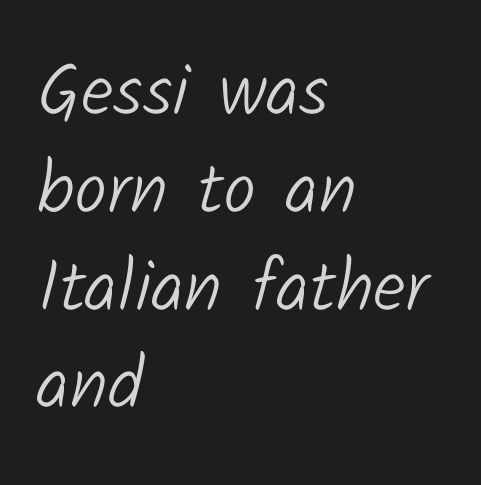
The image shows 73 px light sans-serif type; set left-aligned, normal line spacing (1.34x), normal letter spacing, not underlined; low stroke contrast and a medium x-height.
